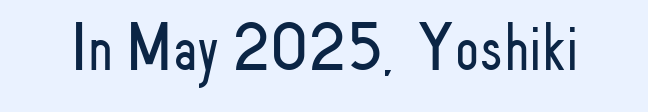
Short note: letters normally spaced. The glyphs are unaccompanied by any horizontal stroke below them. Heft: none added — not bold. Here the designer chose a conventional face with non-uniform glyph widths.
